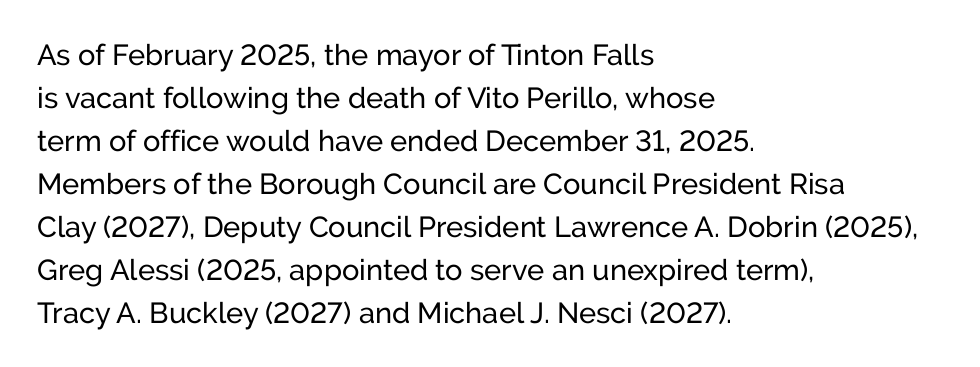
The image shows 29 px regular-weight sans-serif type, upright; set left-aligned, normal line spacing (1.48x), normal letter spacing, not underlined; low stroke contrast and a medium x-height.
